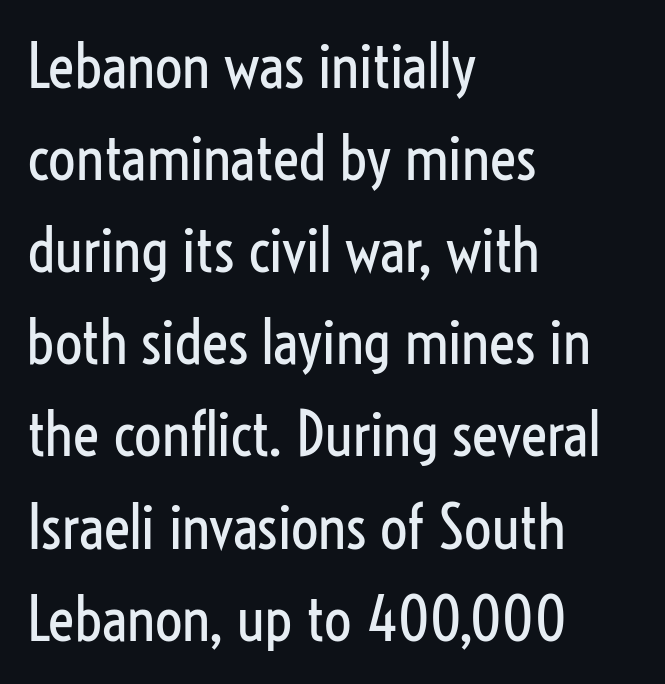
Q: Is the text bold? A: No.
Q: Is the text italic (slanted)? A: No, it is upright.
Q: Is the typeface a serif or a sans-serif typeface? A: Sans-serif.
Q: Is the text underlined? A: No.
Q: How is the paragraph aligned? A: Left-aligned.
Q: Is the spacing between letters normal or unusually wide? A: Normal.
Q: Is the spacing between lines tight, normal or loose? A: Normal.
Q: Width (condensed, normal, or wide)? A: Condensed.
Q: Stroke contrast? A: Low.
Q: x-height? A: Medium.
Q: Monospaced? A: No.
